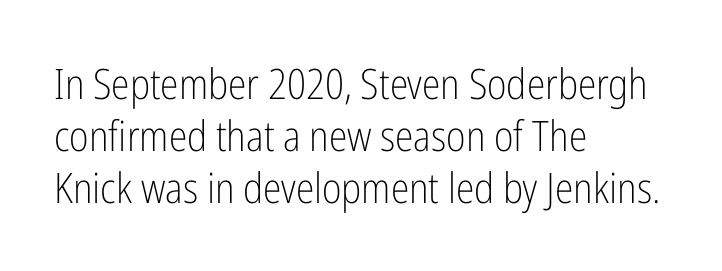
The image shows 42 px light, condensed sans-serif type, upright; set left-aligned, line spacing 1.24x, normal letter spacing, not underlined; low stroke contrast and a medium x-height.
